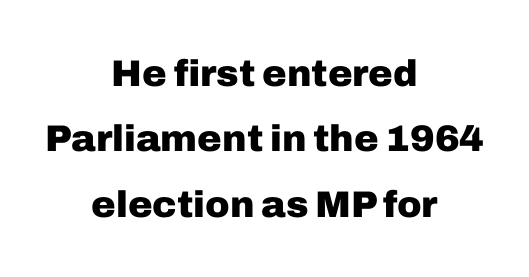
Compared with an ordinary text face, these strokes are far heavier — a full bold. Proportional: the letters do not fall into vertical columns. The text block is weighted toward neither margin, spreading evenly from the middle. In terms of letterform style, serifs are entirely absent. Compared with typical body copy, the letter spacing here is the same. Bare-footed words on every line.
